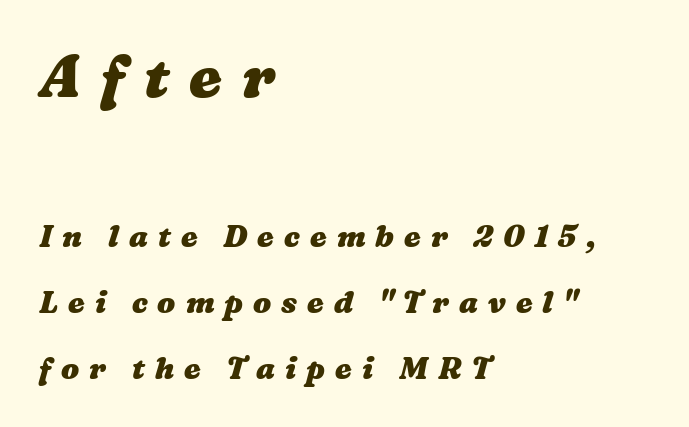
Q: Is the text bold? A: Yes.
Q: Is the text underlined? A: No.
Q: How is the paragraph aligned? A: Left-aligned.
Q: Is the spacing between letters normal or unusually wide? A: Unusually wide.
Q: Is the spacing between lines tight, normal or loose? A: Loose.
Q: Which block of text is set in a larger size, the first (top) or the second (bottom)? A: The first (top) one.
Q: Width (condensed, normal, or wide)? A: Wide.
Q: Stroke contrast? A: Medium.
Q: x-height? A: Medium.
Q: Monospaced? A: No.
